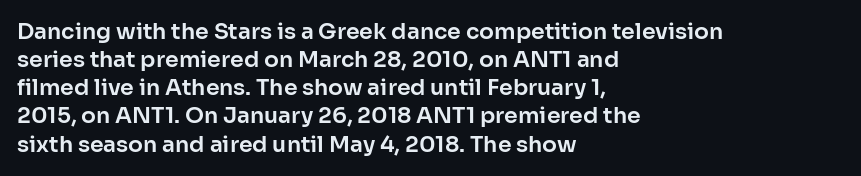
{"italic": "no", "underline": "no", "align": "left", "line_spacing": "normal", "line_spacing_ratio": 1.28, "letter_spacing": "normal", "letter_spacing_em": 0.0, "glyph_px": 22}
